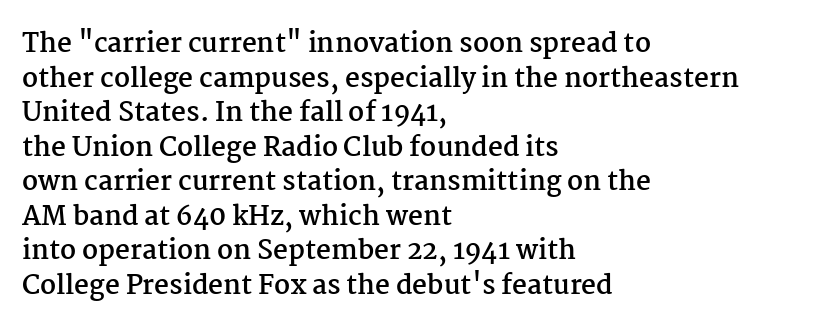
Q: Is the text bold? A: Yes.
Q: Is the text italic (slanted)? A: No, it is upright.
Q: Is the text underlined? A: No.
Q: How is the paragraph aligned? A: Left-aligned.
Q: Is the spacing between letters normal or unusually wide? A: Normal.
Q: Is the spacing between lines tight, normal or loose? A: Normal.
